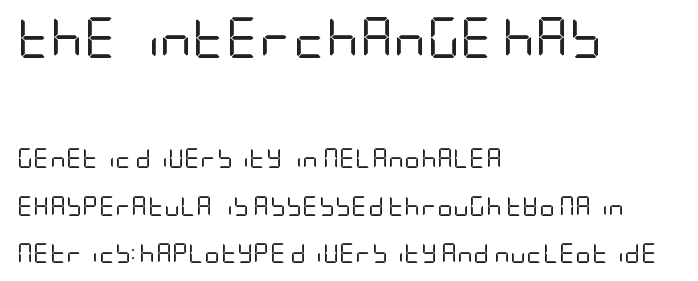
The font's upright variant was chosen for this text. The text block is weighted toward the left margin, trailing off unevenly rightward. No extra ink here — the face is not bold. Underlining? Definitely not there.
